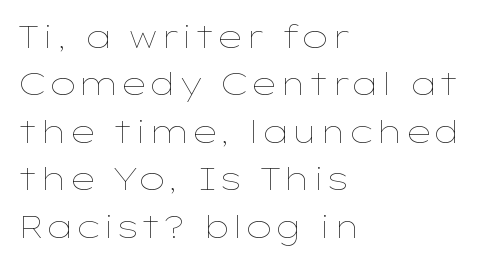
Q: Is the text bold? A: No.
Q: Is the text italic (slanted)? A: No, it is upright.
Q: Is the text underlined? A: No.
Q: How is the paragraph aligned? A: Left-aligned.
Q: Is the spacing between letters normal or unusually wide? A: Normal.
Q: Is the spacing between lines tight, normal or loose? A: Normal.
Q: Width (condensed, normal, or wide)? A: Wide.
Q: Stroke contrast? A: Low.
Q: x-height? A: Medium.
Q: Monospaced? A: No.
